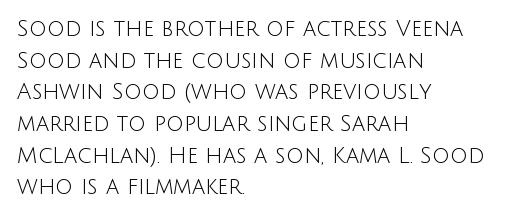
Ordinary non-slanted type is in use. Whoever set this chose a conventional vertical rhythm. Nothing unusual about the tracking: characters are spaced as the font intends. Every row of glyphs begins at an identical x-position on the left.
